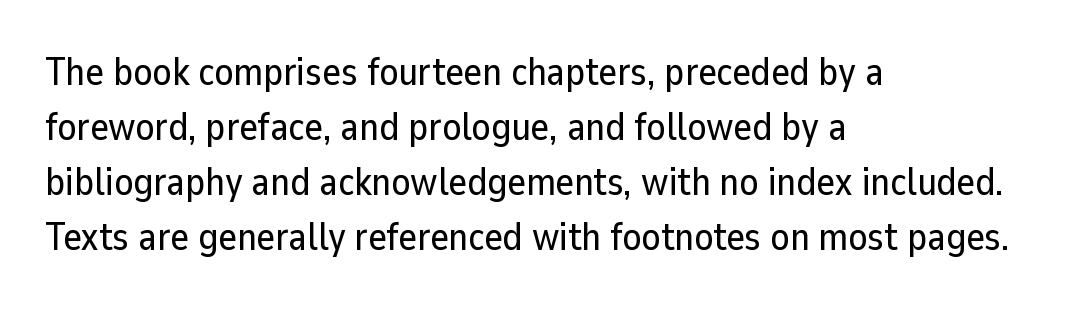
{"serif": "no", "italic": "no", "width": "normal", "stroke_contrast": "low", "x_height": "medium", "monospaced": "no", "underline": "no", "align": "left", "line_spacing": "normal", "line_spacing_ratio": 1.41, "letter_spacing": "normal", "letter_spacing_em": 0.0, "glyph_px": 39}
